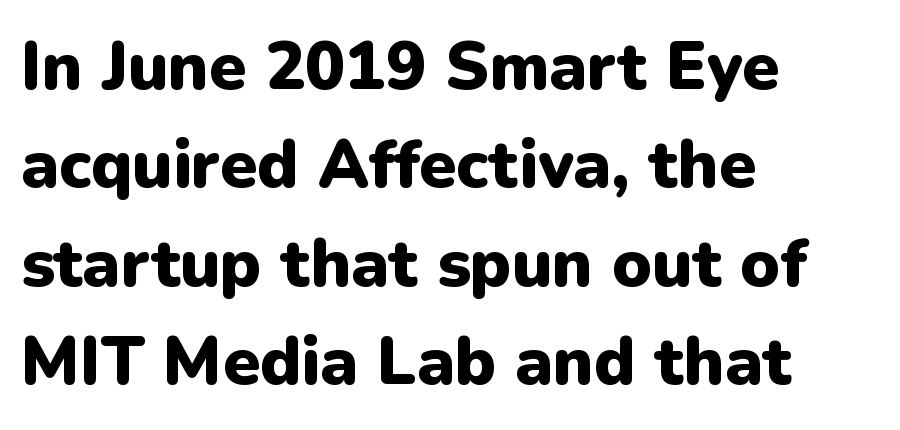
Q: Is the text bold? A: Yes.
Q: Is the text italic (slanted)? A: No, it is upright.
Q: Is the typeface a serif or a sans-serif typeface? A: Sans-serif.
Q: Is the text underlined? A: No.
Q: How is the paragraph aligned? A: Left-aligned.
Q: Is the spacing between letters normal or unusually wide? A: Normal.
Q: Is the spacing between lines tight, normal or loose? A: Normal.
Q: Width (condensed, normal, or wide)? A: Normal.
Q: Stroke contrast? A: Low.
Q: x-height? A: Medium.
Q: Monospaced? A: No.
